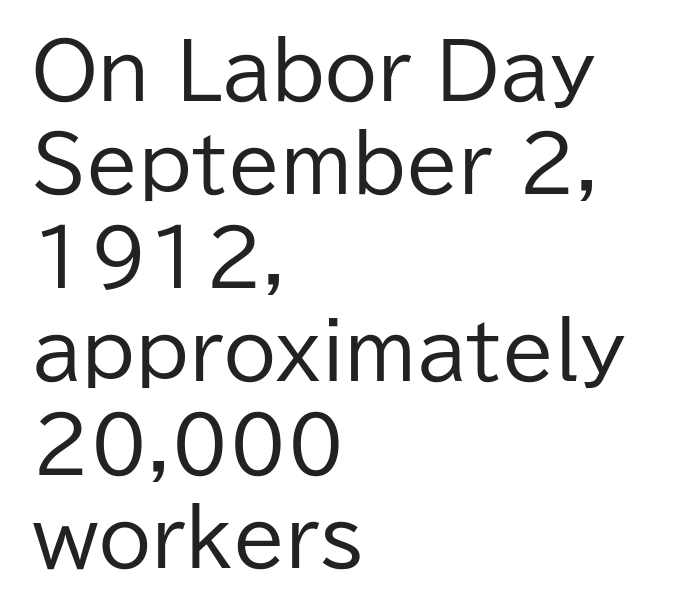
{"serif": "no", "italic": "no", "bold": "no", "weight": "regular", "width": "normal", "stroke_contrast": "low", "x_height": "medium", "monospaced": "no", "underline": "no", "align": "left", "line_spacing_ratio": 1.23, "letter_spacing": "normal", "letter_spacing_em": 0.0, "glyph_px": 76}
